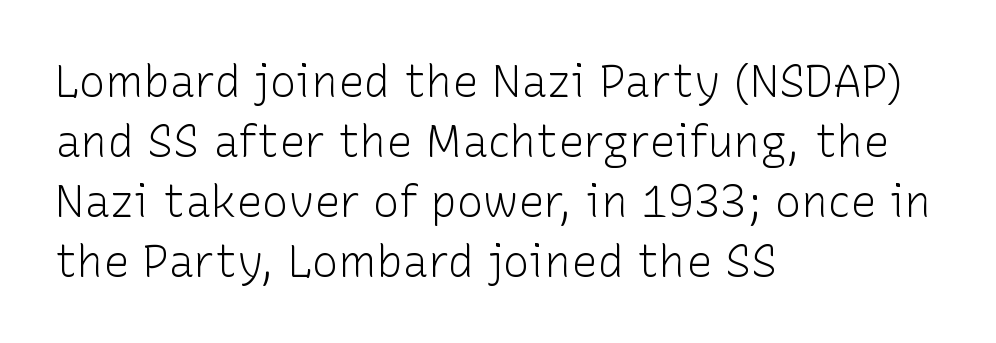
Q: Is the text bold? A: No.
Q: Is the text italic (slanted)? A: No, it is upright.
Q: Is the typeface a serif or a sans-serif typeface? A: Sans-serif.
Q: Is the text underlined? A: No.
Q: How is the paragraph aligned? A: Left-aligned.
Q: Is the spacing between letters normal or unusually wide? A: Normal.
Q: Is the spacing between lines tight, normal or loose? A: Normal.
Q: Width (condensed, normal, or wide)? A: Normal.
Q: Stroke contrast? A: Low.
Q: x-height? A: Medium.
Q: Monospaced? A: No.
